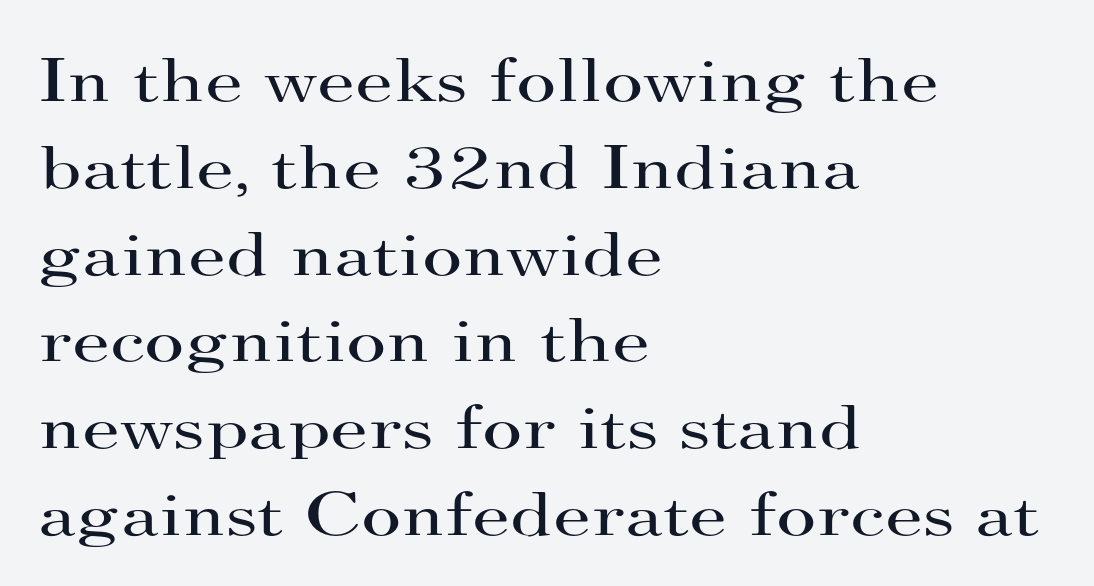
Q: Is the text bold? A: No.
Q: Is the text italic (slanted)? A: No, it is upright.
Q: Is the typeface a serif or a sans-serif typeface? A: Serif.
Q: Is the text underlined? A: No.
Q: How is the paragraph aligned? A: Left-aligned.
Q: Is the spacing between letters normal or unusually wide? A: Normal.
Q: Is the spacing between lines tight, normal or loose? A: Normal.
Q: Width (condensed, normal, or wide)? A: Wide.
Q: Stroke contrast? A: High.
Q: x-height? A: Small.
Q: Monospaced? A: No.
